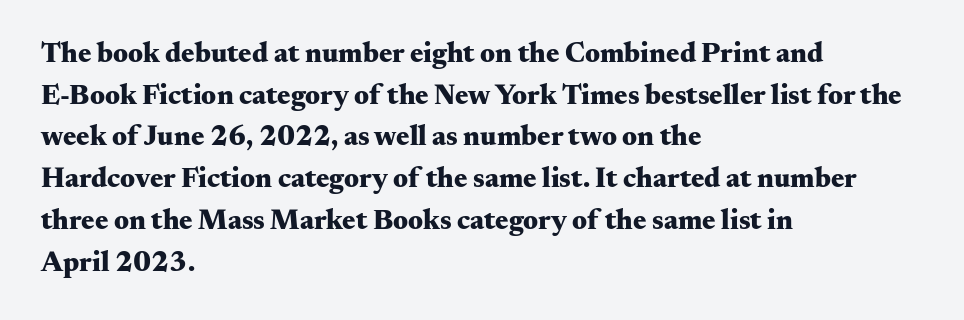
Q: Is the text bold? A: Yes.
Q: Is the text italic (slanted)? A: No, it is upright.
Q: Is the typeface a serif or a sans-serif typeface? A: Serif.
Q: Is the text underlined? A: No.
Q: How is the paragraph aligned? A: Left-aligned.
Q: Is the spacing between letters normal or unusually wide? A: Normal.
Q: Is the spacing between lines tight, normal or loose? A: Normal.
Q: Width (condensed, normal, or wide)? A: Wide.
Q: Stroke contrast? A: Medium.
Q: x-height? A: Small.
Q: Monospaced? A: No.
